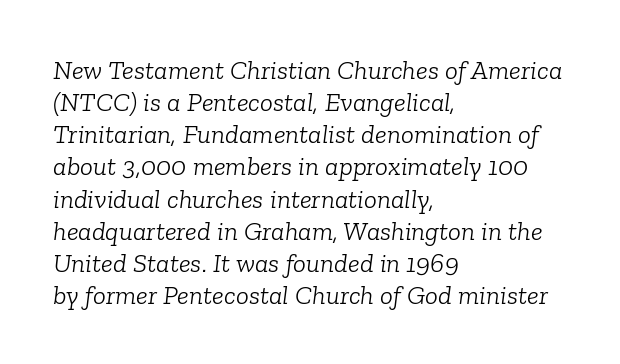
{"italic": "yes", "lean": "right", "slant_degrees": 6, "bold": "no", "underline": "no", "align": "left", "line_spacing_ratio": 1.19, "letter_spacing": "normal", "letter_spacing_em": 0.0, "glyph_px": 27}
